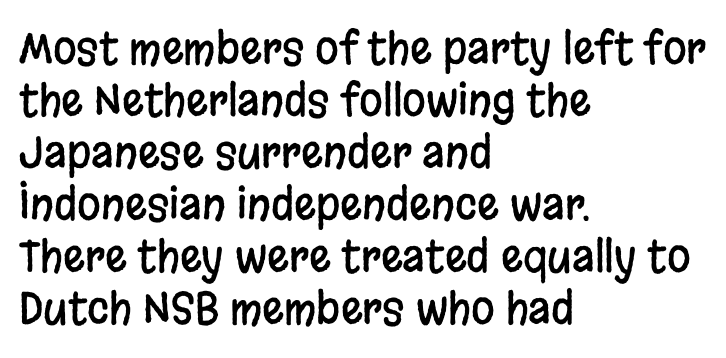
{"serif": "no", "italic": "no", "width": "condensed", "stroke_contrast": "low", "x_height": "large", "monospaced": "no", "underline": "no", "align": "left", "line_spacing_ratio": 1.21, "letter_spacing": "normal", "letter_spacing_em": 0.0, "glyph_px": 43}
